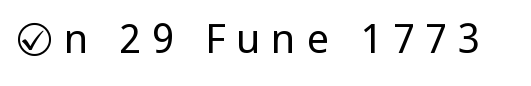
Q: Is the text bold? A: No.
Q: Is the text italic (slanted)? A: No, it is upright.
Q: Is the typeface a serif or a sans-serif typeface? A: Sans-serif.
Q: Is the text underlined? A: No.
Q: Is the spacing between letters normal or unusually wide? A: Unusually wide.
Q: Width (condensed, normal, or wide)? A: Condensed.
Q: Stroke contrast? A: Low.
Q: x-height? A: Large.
Q: Monospaced? A: No.
